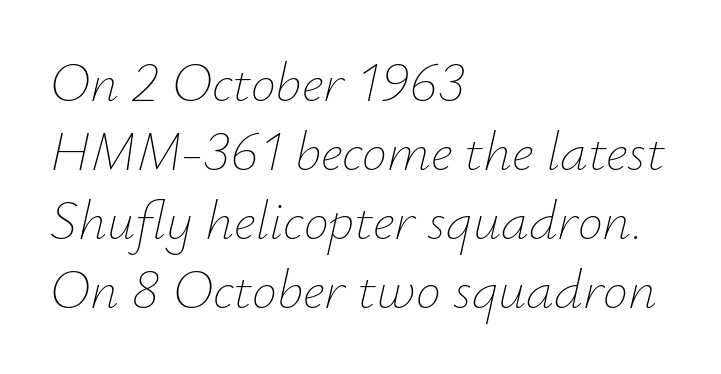
The image shows 56 px thin type, italic (leaning right); set left-aligned, line spacing 1.23x, normal letter spacing, not underlined; low stroke contrast and a small x-height.
